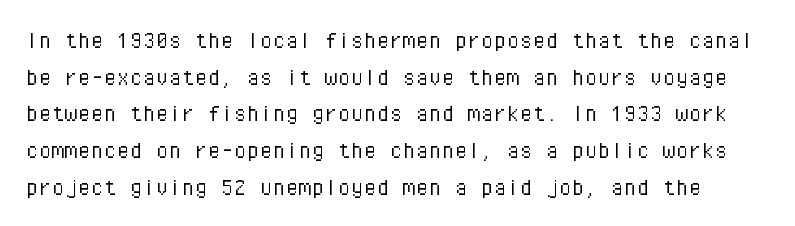
No heavy texture on the line: the type isn't bold. Unmarked baselines from the first word to the last. Reading down the column, the eye jumps a familiar distance to each next line. Each word holds together tightly as a unit, with standard inter-letter gaps. Posture: straight, roman, zero tilt.
